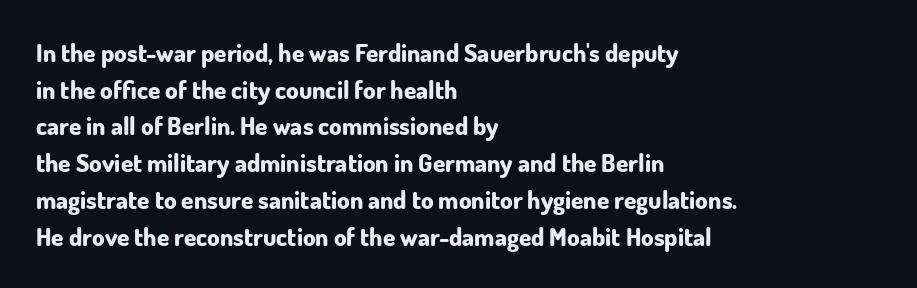
The image shows 25 px bold type, upright; set left-aligned, normal line spacing (1.47x), normal letter spacing, not underlined.
